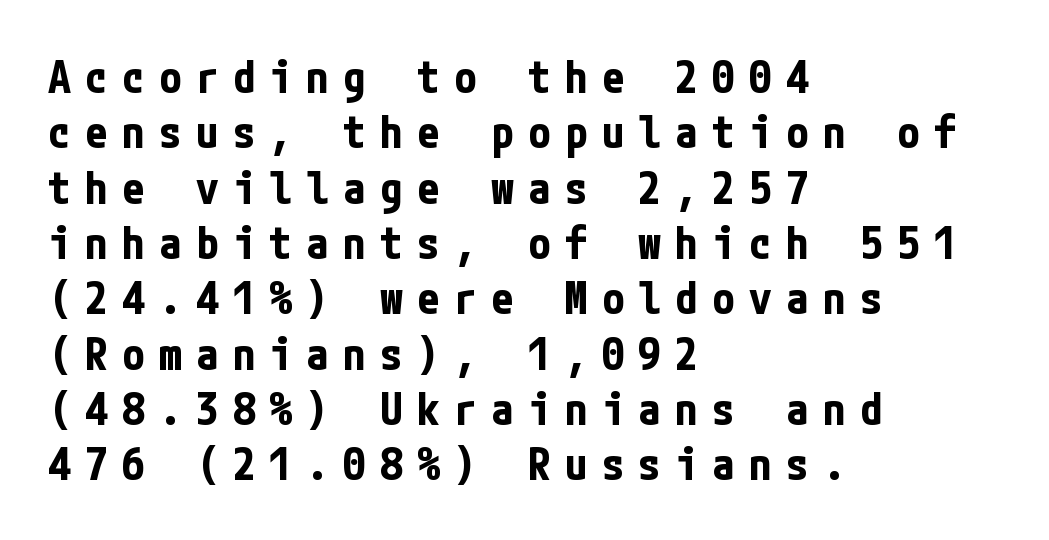
Q: Is the text bold? A: Yes.
Q: Is the text italic (slanted)? A: No, it is upright.
Q: Is the typeface a serif or a sans-serif typeface? A: Sans-serif.
Q: Is the text underlined? A: No.
Q: How is the paragraph aligned? A: Left-aligned.
Q: Is the spacing between letters normal or unusually wide? A: Unusually wide.
Q: Width (condensed, normal, or wide)? A: Condensed.
Q: Stroke contrast? A: Low.
Q: x-height? A: Medium.
